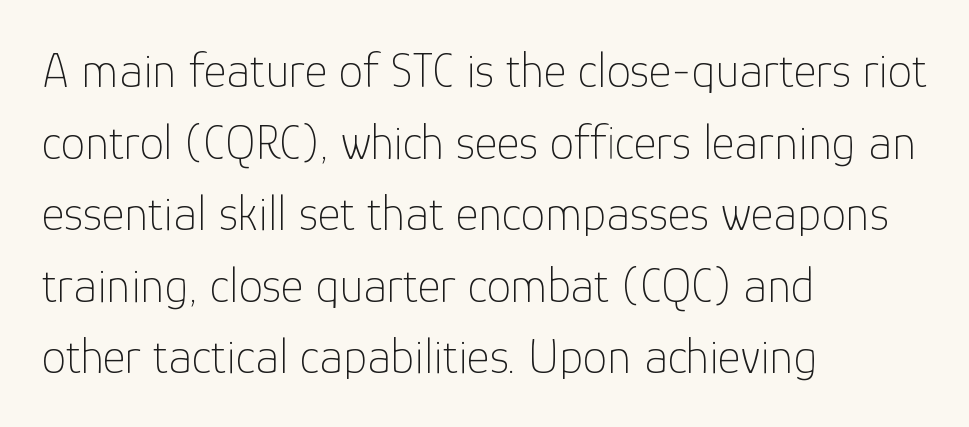
In CSS terms this would be text-align: left. Notice how descenders clear the ascenders below comfortably — that's standard leading. This rendering leaves character spacing at its baseline value. Quick note: underline off.
